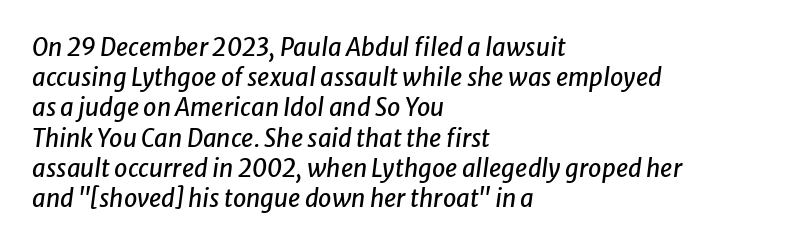
{"italic": "yes", "lean": "right", "slant_degrees": 8, "underline": "no", "align": "left", "line_spacing": "normal", "line_spacing_ratio": 1.26, "letter_spacing": "normal", "letter_spacing_em": 0.0, "glyph_px": 24}
